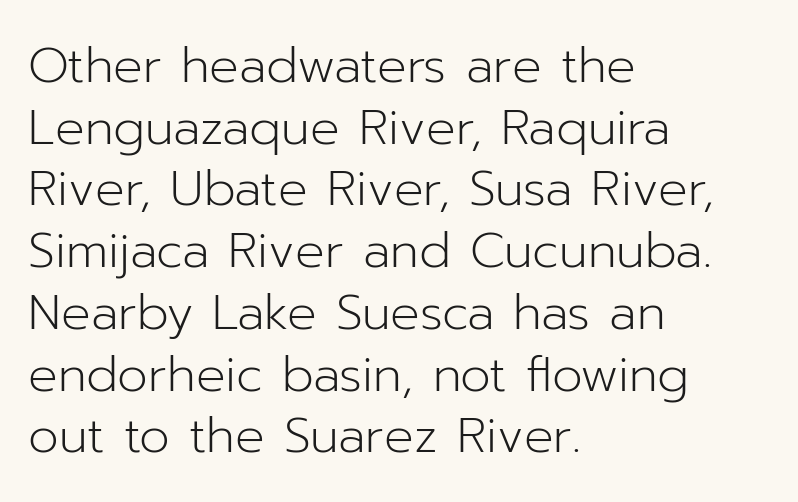
{"serif": "no", "italic": "no", "bold": "no", "weight": "light", "width": "normal", "stroke_contrast": "low", "x_height": "medium", "monospaced": "no", "underline": "no", "align": "left", "line_spacing": "normal", "line_spacing_ratio": 1.26, "letter_spacing": "normal", "letter_spacing_em": 0.0, "glyph_px": 49}
